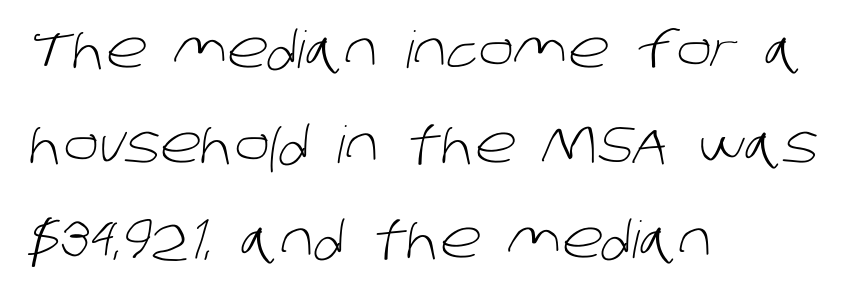
The image shows 51 px light sans-serif type; set left-aligned, line spacing 1.86x, normal letter spacing, not underlined; low stroke contrast and a large x-height.
